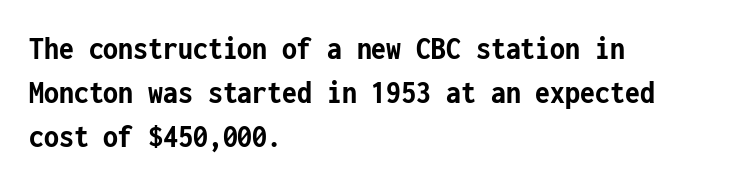
The image shows 34 px semibold, condensed sans-serif type, upright, monospaced; set left-aligned, normal line spacing (1.29x), normal letter spacing, not underlined; low stroke contrast and a medium x-height.
